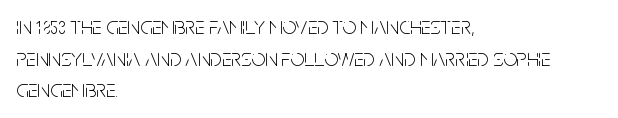
{"italic": "no", "bold": "no", "underline": "no", "align": "left", "line_spacing": "normal", "line_spacing_ratio": 1.32, "letter_spacing": "normal", "letter_spacing_em": 0.0, "glyph_px": 24}
